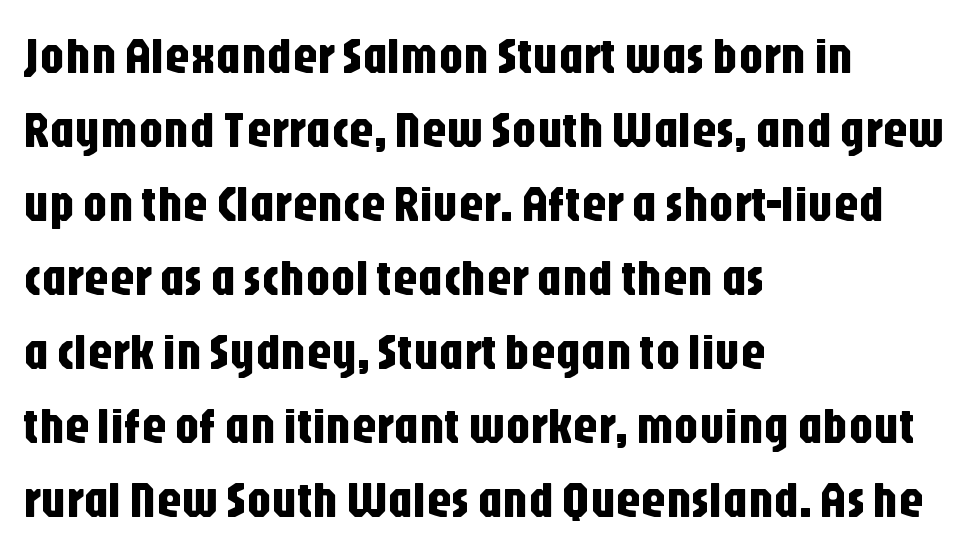
The image shows 50 px condensed sans-serif type, upright; set left-aligned, normal line spacing (1.48x), normal letter spacing, not underlined; low stroke contrast and a large x-height.
